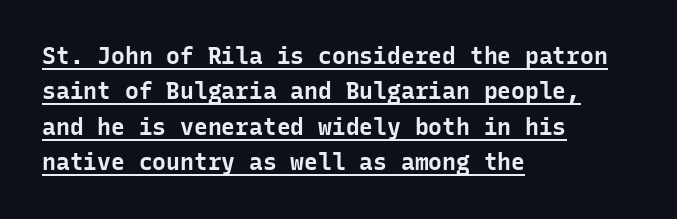
{"italic": "no", "bold": "yes", "underline": "yes", "align": "left", "line_spacing": "normal", "line_spacing_ratio": 1.54, "letter_spacing": "normal", "letter_spacing_em": 0.0, "glyph_px": 23}
